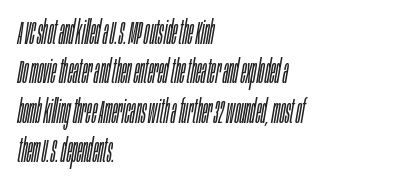
{"italic": "yes", "lean": "right", "slant_degrees": 10, "bold": "no", "weight": "light", "width": "condensed", "stroke_contrast": "low", "x_height": "large", "monospaced": "no", "underline": "no", "align": "left", "line_spacing_ratio": 1.23, "letter_spacing": "normal", "letter_spacing_em": 0.0, "glyph_px": 32}
